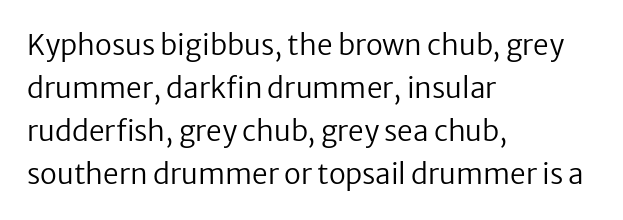
The image shows 28 px regular-weight sans-serif type, upright; set left-aligned, normal line spacing (1.54x), normal letter spacing, not underlined; low stroke contrast and a medium x-height.
